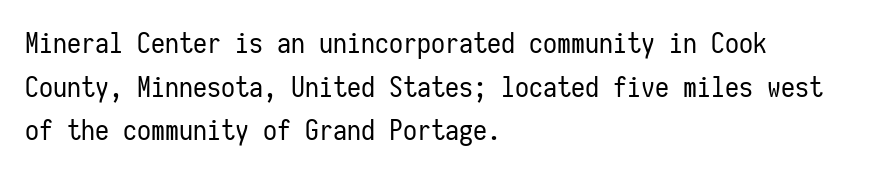
The image shows 28 px regular-weight, condensed sans-serif type, upright, monospaced; set left-aligned, normal line spacing (1.56x), normal letter spacing, not underlined; low stroke contrast and a medium x-height.
